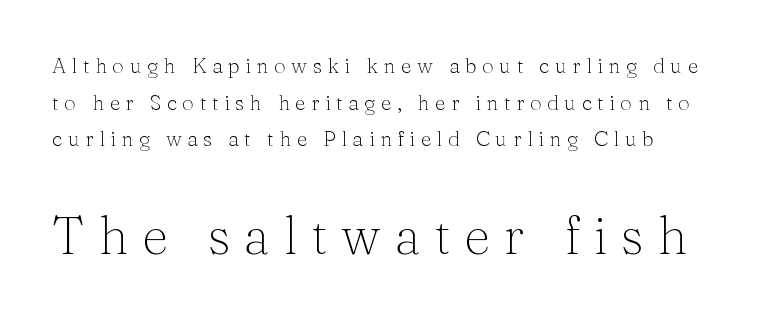
Q: Is the text bold? A: No.
Q: Is the text italic (slanted)? A: No, it is upright.
Q: Is the typeface a serif or a sans-serif typeface? A: Serif.
Q: Is the text underlined? A: No.
Q: Is the spacing between letters normal or unusually wide? A: Unusually wide.
Q: Which block of text is set in a larger size, the first (top) or the second (bottom)? A: The second (bottom) one.
Q: Width (condensed, normal, or wide)? A: Normal.
Q: Stroke contrast? A: Medium.
Q: x-height? A: Medium.
Q: Monospaced? A: No.
